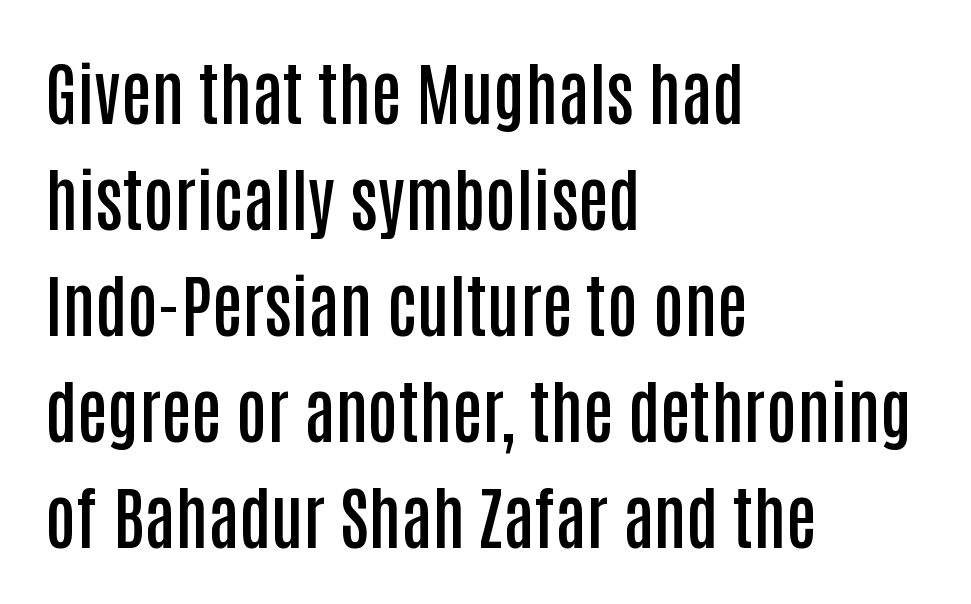
Just letters on the line, the space beneath them empty. If you measured baseline to baseline, you'd find a middling distance. These lines carry some extra weight — a demibold, not a full bold. The glyphs in this specimen are sans serif. This is the regular roman posture of the typeface. A classic flush-left, rag-right setting is used for this passage.
